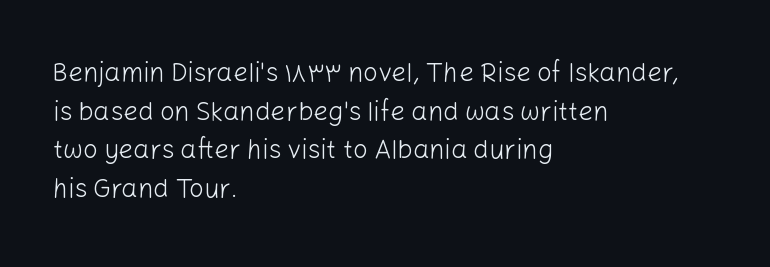
The image shows 26 px text type, upright; set left-aligned, normal line spacing (1.49x), normal letter spacing, not underlined.
